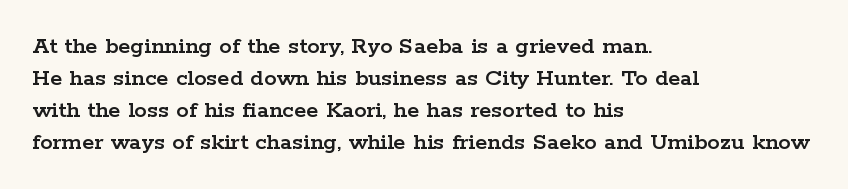
{"italic": "no", "underline": "no", "align": "left", "line_spacing": "normal", "line_spacing_ratio": 1.28, "letter_spacing": "normal", "letter_spacing_em": 0.0, "glyph_px": 25}
